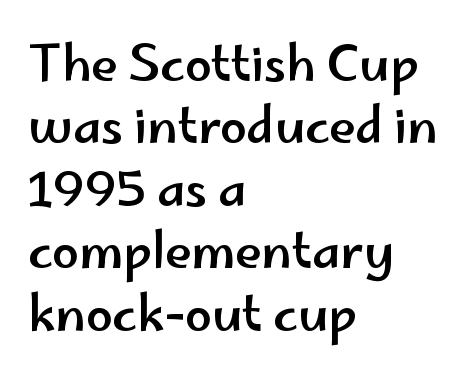
{"serif": "no", "italic": "no", "width": "wide", "stroke_contrast": "low", "x_height": "small", "monospaced": "no", "underline": "no", "align": "left", "line_spacing": "normal", "line_spacing_ratio": 1.3, "letter_spacing": "normal", "letter_spacing_em": 0.0, "glyph_px": 48}
